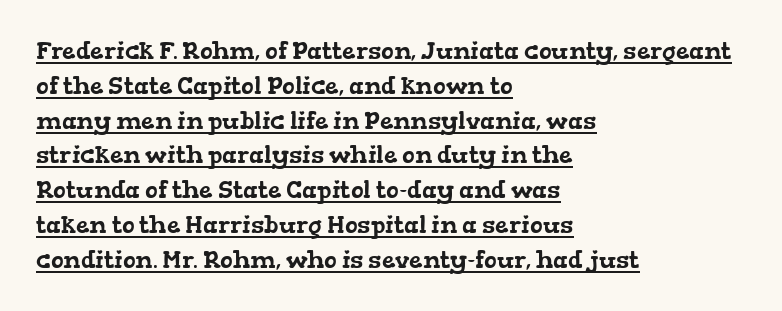
{"underline": "yes", "align": "left", "line_spacing": "normal", "line_spacing_ratio": 1.45, "letter_spacing": "normal", "letter_spacing_em": 0.0, "glyph_px": 24}
